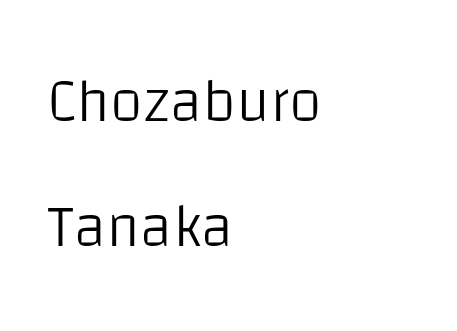
{"serif": "no", "italic": "no", "bold": "no", "weight": "light", "width": "normal", "stroke_contrast": "low", "x_height": "large", "monospaced": "no", "underline": "no", "align": "left", "line_spacing": "loose", "line_spacing_ratio": 2.09, "letter_spacing": "normal", "letter_spacing_em": 0.0, "glyph_px": 60}
